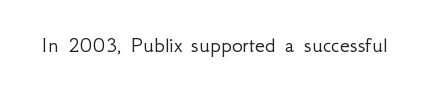
The image shows 23 px text type, upright; set normal letter spacing, not underlined.
